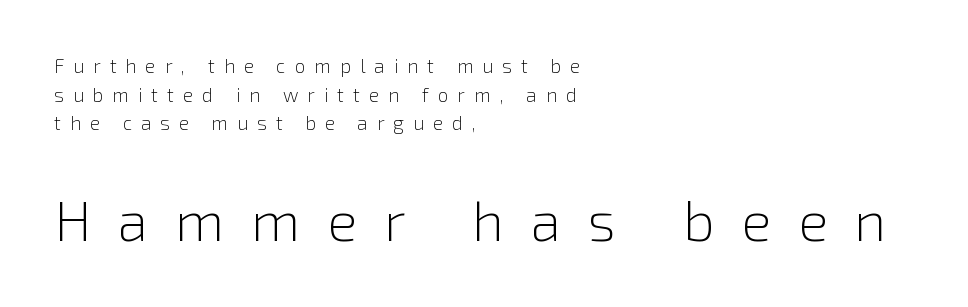
What's the leading like? Ordinary, nothing unusual. Look at the tracking — it's clearly loosened, letters drifting apart. Think of a printed novel: that variable character pitch is what you see here. Descenders hang freely into open space.
